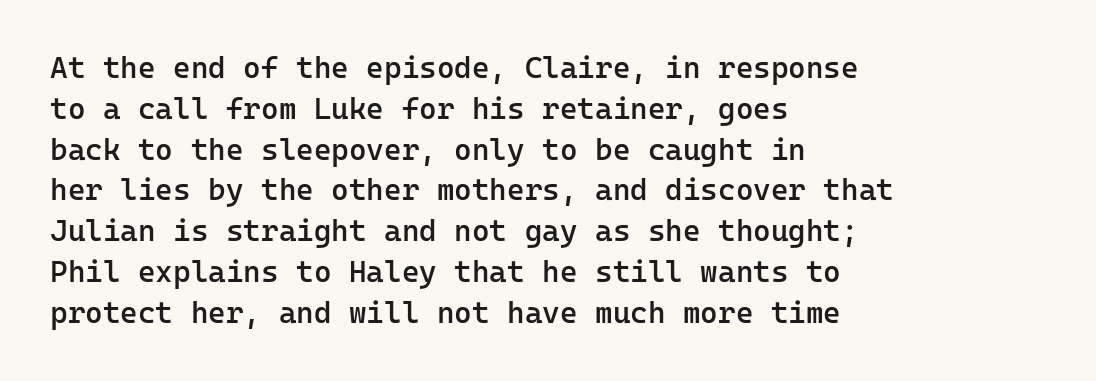
The letters march in equal steps, a hallmark of fixed-pitch type. Reading down the column, the eye jumps a familiar distance to each next line. Descender tails drop into unmarked territory. Does the lettering tilt? It doesn't — this is upright.
